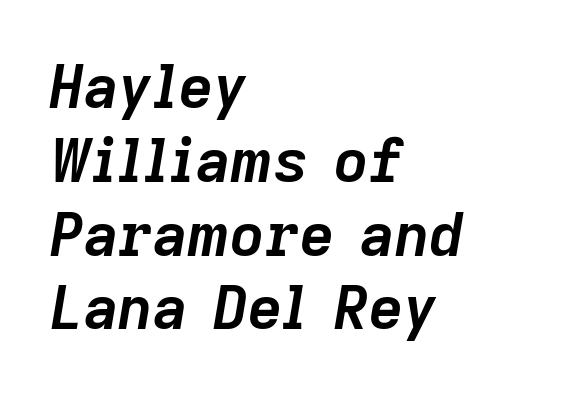
The image shows 60 px semibold type, italic (leaning right); set left-aligned, line spacing 1.23x, normal letter spacing, not underlined; low stroke contrast and a medium x-height.
